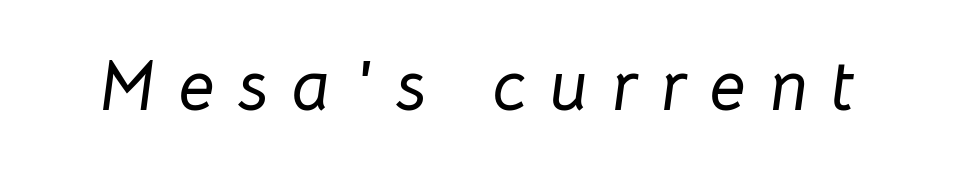
The image shows 71 px text type, italic (leaning right); set unusually wide letter spacing (+0.33 em), not underlined; low stroke contrast and a medium x-height.
